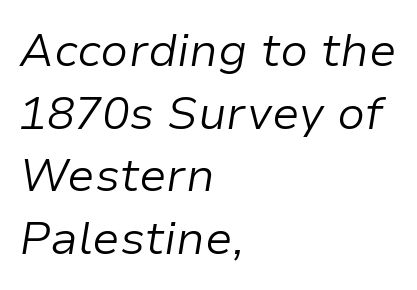
The image shows 46 px light type, italic (leaning right); set left-aligned, normal line spacing (1.36x), normal letter spacing, not underlined; low stroke contrast and a medium x-height.
